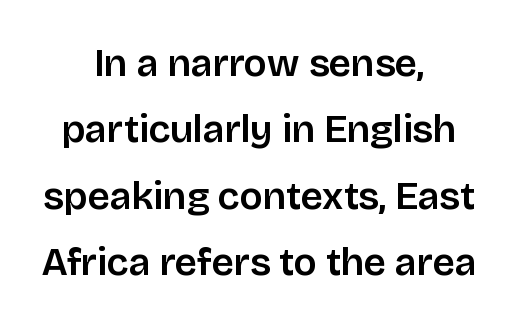
Q: Is the text italic (slanted)? A: No, it is upright.
Q: Is the typeface a serif or a sans-serif typeface? A: Sans-serif.
Q: Is the text underlined? A: No.
Q: How is the paragraph aligned? A: Centered.
Q: Is the spacing between letters normal or unusually wide? A: Normal.
Q: Is the spacing between lines tight, normal or loose? A: Normal.
Q: Width (condensed, normal, or wide)? A: Normal.
Q: Stroke contrast? A: Low.
Q: x-height? A: Large.
Q: Monospaced? A: No.
